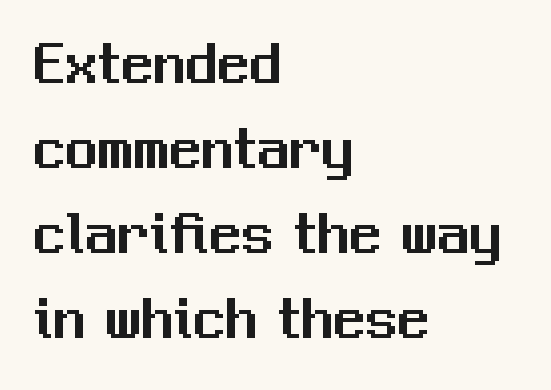
The image shows 64 px sans-serif type, upright; set left-aligned, normal line spacing (1.33x), normal letter spacing, not underlined; medium stroke contrast and a medium x-height.
